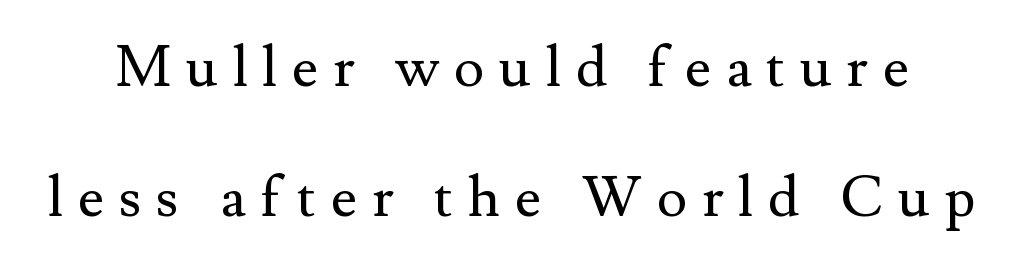
The image shows 57 px regular-weight serif type, upright; set loose line spacing (2.28x), unusually wide letter spacing (+0.26 em), not underlined; medium stroke contrast and a small x-height.
